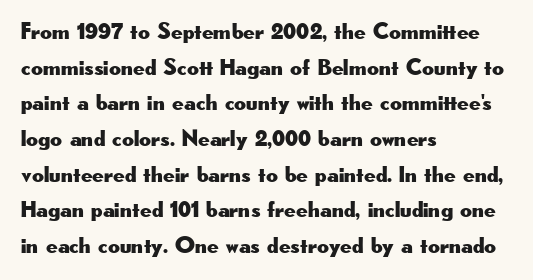
Q: Is the text italic (slanted)? A: No, it is upright.
Q: Is the text underlined? A: No.
Q: How is the paragraph aligned? A: Left-aligned.
Q: Is the spacing between letters normal or unusually wide? A: Normal.
Q: Is the spacing between lines tight, normal or loose? A: Normal.
